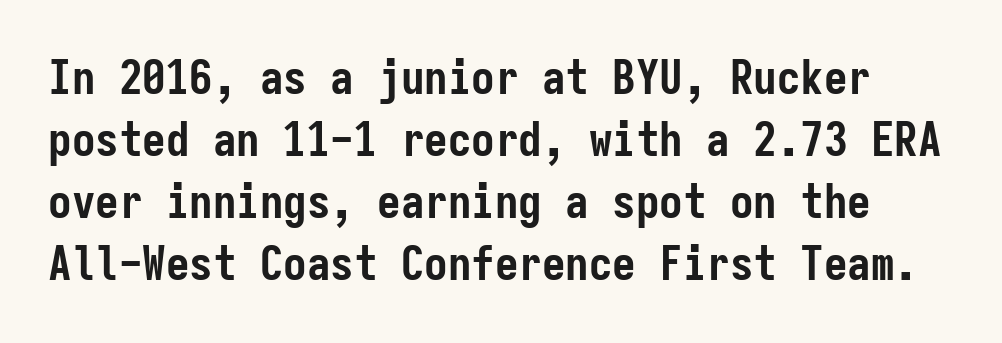
The image shows 47 px semibold, condensed sans-serif type, upright, monospaced; set normal line spacing (1.32x), normal letter spacing, not underlined; low stroke contrast and a medium x-height.
